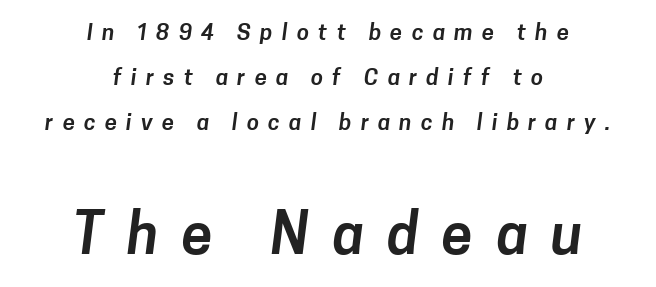
The gaps between neighbouring characters are conspicuously large. The foot of each line stays bare and open. Centered paragraph, ragged on both sides. Small over large — that's the arrangement of the two blocks here. The passage shown stacks its lines with a broad gap.
